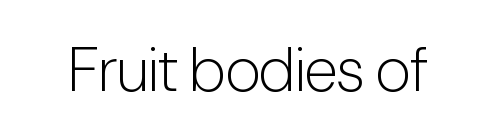
Q: Is the text bold? A: No.
Q: Is the text italic (slanted)? A: No, it is upright.
Q: Is the typeface a serif or a sans-serif typeface? A: Sans-serif.
Q: Is the text underlined? A: No.
Q: Is the spacing between letters normal or unusually wide? A: Normal.
Q: Width (condensed, normal, or wide)? A: Condensed.
Q: Stroke contrast? A: Low.
Q: x-height? A: Medium.
Q: Monospaced? A: No.
